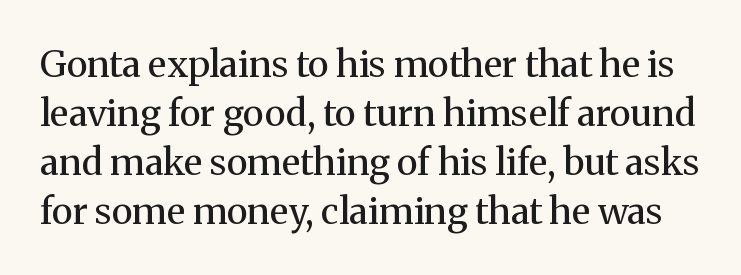
{"serif": "yes", "italic": "no", "bold": "no", "weight": "regular", "width": "normal", "stroke_contrast": "medium", "x_height": "medium", "monospaced": "no", "underline": "no", "line_spacing": "normal", "line_spacing_ratio": 1.32, "letter_spacing": "normal", "letter_spacing_em": 0.0, "glyph_px": 37}
